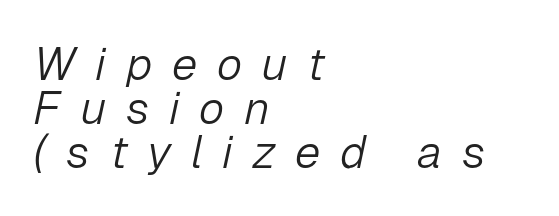
{"italic": "yes", "lean": "right", "slant_degrees": 12, "bold": "no", "weight": "light", "width": "normal", "stroke_contrast": "low", "x_height": "medium", "monospaced": "no", "underline": "no", "align": "left", "line_spacing": "tight", "line_spacing_ratio": 0.96, "letter_spacing": "wide", "letter_spacing_em": 0.43, "glyph_px": 46}
